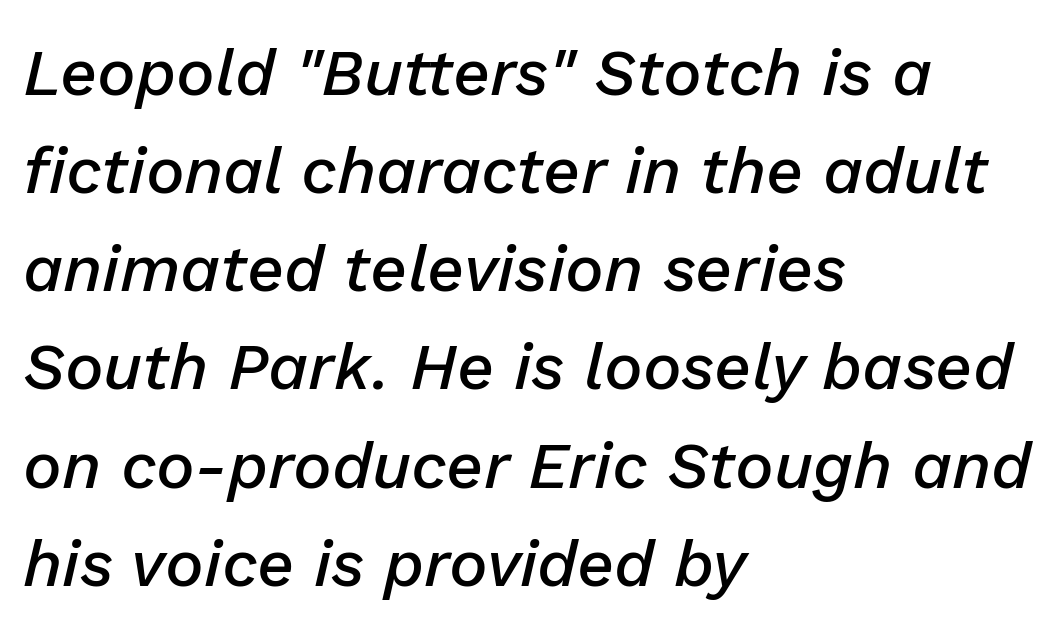
{"italic": "yes", "lean": "right", "slant_degrees": 13, "bold": "semi", "weight": "semibold", "width": "normal", "stroke_contrast": "low", "x_height": "medium", "monospaced": "no", "underline": "no", "align": "left", "line_spacing": "normal", "line_spacing_ratio": 1.51, "letter_spacing": "normal", "letter_spacing_em": 0.0, "glyph_px": 65}
